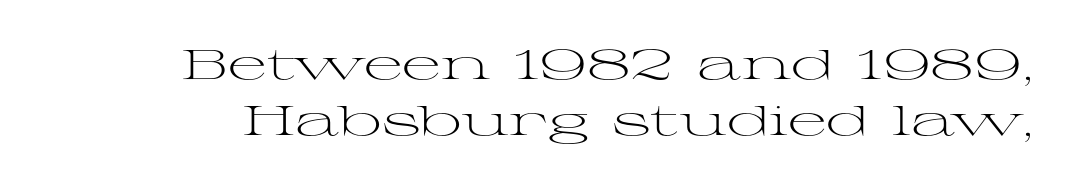
The letters look calm and open, with moderate or lighter stems. Evenly set lines give the paragraph a standard silhouette. The strip under each line holds only bare page. What stands out about the letter spacing? Nothing — it is the standard amount.
